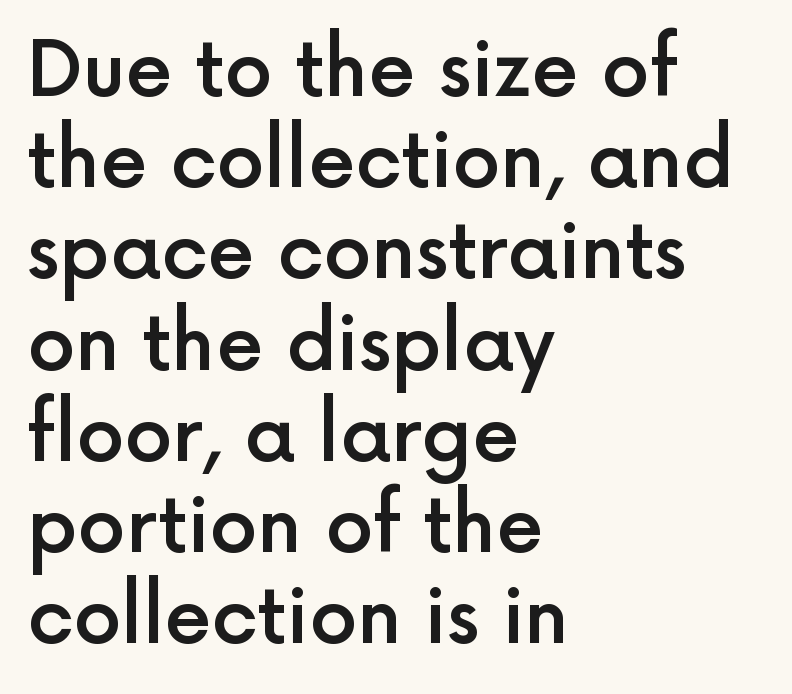
Casual observation: everything's shoved over to the left. A clean baseline with only descenders dipping below it. Grotesque or geometric, the face here clearly has no serifs. The typography opts for an upright posture over an oblique one. The rendering uses a semibold face; strokes are thickened but not to full bold.
